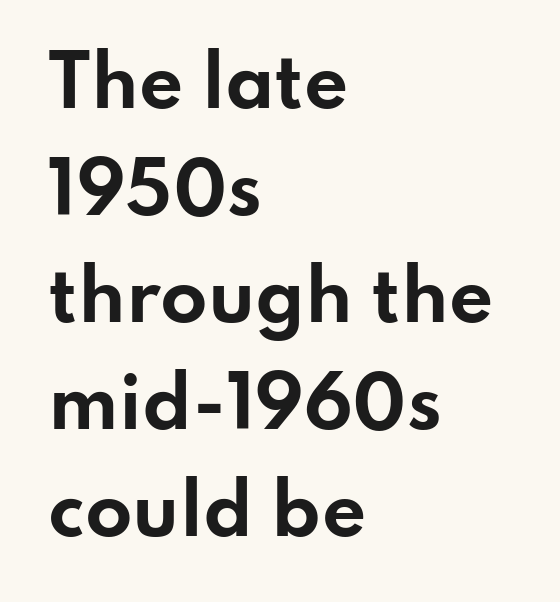
Q: Is the text bold? A: Yes.
Q: Is the text italic (slanted)? A: No, it is upright.
Q: Is the typeface a serif or a sans-serif typeface? A: Sans-serif.
Q: Is the text underlined? A: No.
Q: How is the paragraph aligned? A: Left-aligned.
Q: Is the spacing between letters normal or unusually wide? A: Normal.
Q: Is the spacing between lines tight, normal or loose? A: Normal.
Q: Width (condensed, normal, or wide)? A: Wide.
Q: Stroke contrast? A: Low.
Q: x-height? A: Small.
Q: Monospaced? A: No.
